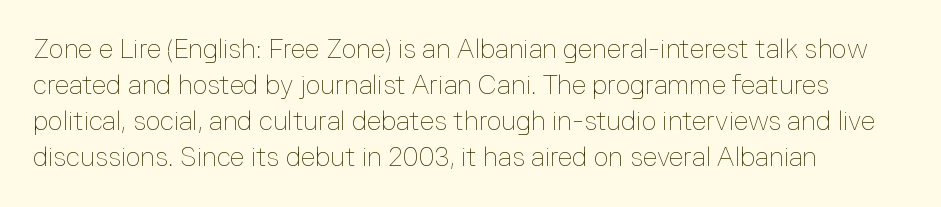
The image shows 26 px text type, upright; set left-aligned, normal line spacing (1.39x), normal letter spacing, not underlined.
